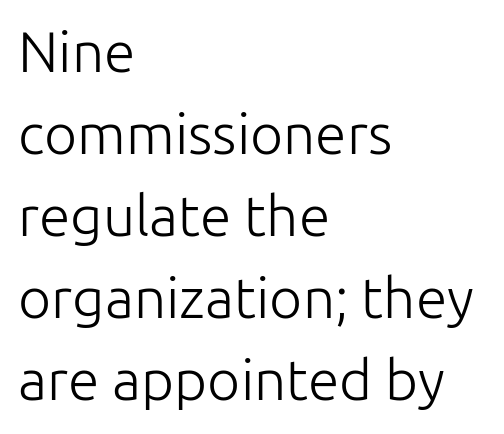
{"serif": "no", "italic": "no", "bold": "no", "weight": "light", "width": "normal", "stroke_contrast": "low", "x_height": "medium", "monospaced": "no", "underline": "no", "align": "left", "line_spacing": "normal", "line_spacing_ratio": 1.44, "letter_spacing": "normal", "letter_spacing_em": 0.0, "glyph_px": 57}
